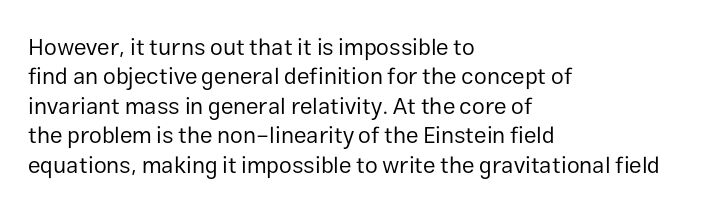
It's the straight-up-and-down kind of type. The face used here is rendered with its standard letterfit. The setting favours the left margin, as ordinary paragraphs usually do. This is not heavy type; no bold has been used. Interline gaps are of average width in this sample.
